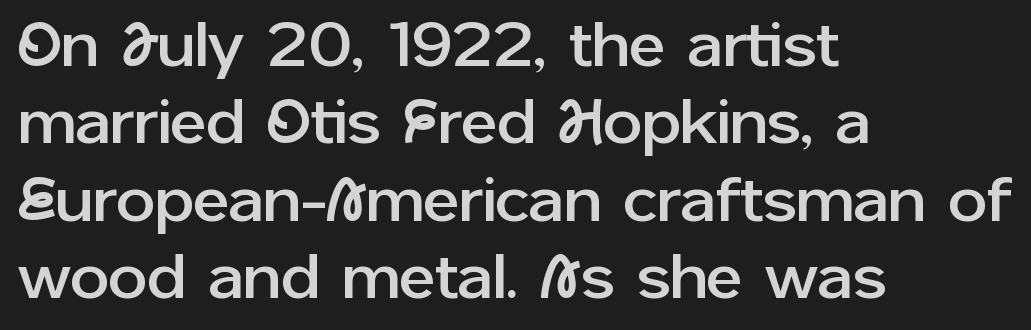
The specimen reads as upright at a glance. Letter spacing: default. What kind of face is this? One without serifs — a sans. Any mark beneath the type? The region is blank.
